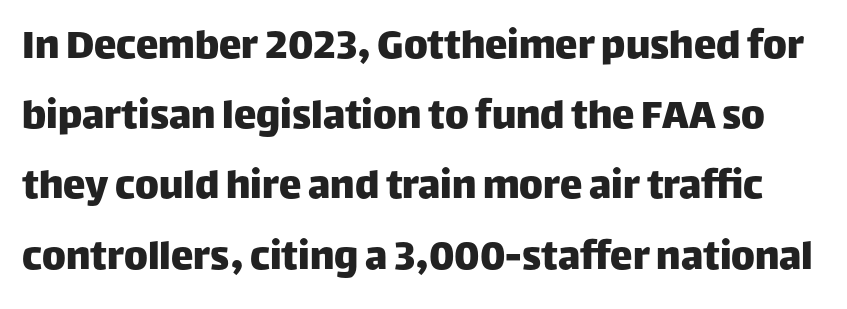
Q: Is the text italic (slanted)? A: No, it is upright.
Q: Is the typeface a serif or a sans-serif typeface? A: Sans-serif.
Q: Is the text underlined? A: No.
Q: Is the spacing between letters normal or unusually wide? A: Normal.
Q: Is the spacing between lines tight, normal or loose? A: Normal.
Q: Width (condensed, normal, or wide)? A: Normal.
Q: Stroke contrast? A: Low.
Q: x-height? A: Large.
Q: Monospaced? A: No.
